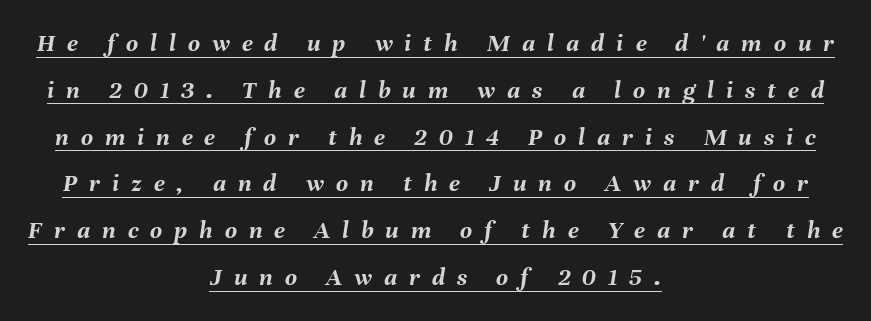
The lines in this sample share a center point and differ in where they start and stop. Caption: lettering with a line underneath. The whole block is typeset with a tilt. Compared with typical body copy, the letter spacing here is much looser.
